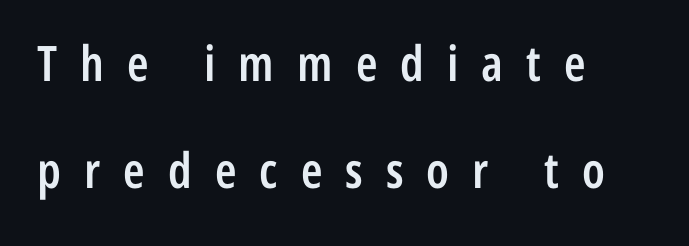
Do the characters align in a grid? No, the font is proportional. Notice how the passage keeps a crisp vertical edge on the left only. Decoration check: the copy has no underline. Does the lettering tilt? It doesn't — this is upright.
